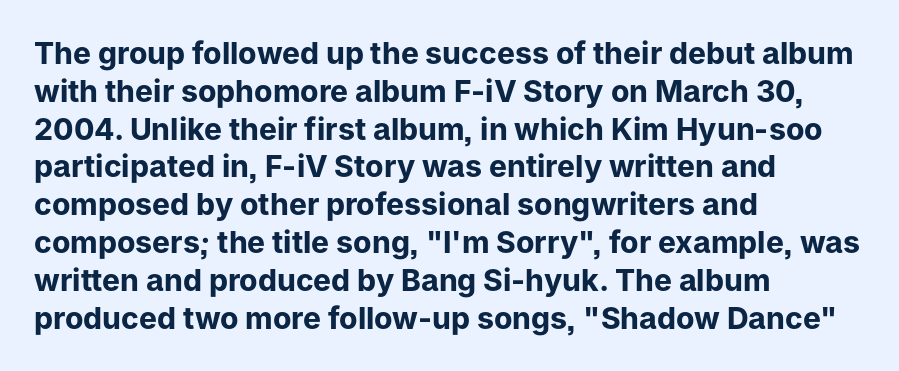
{"serif": "no", "italic": "no", "bold": "yes", "weight": "bold", "width": "normal", "stroke_contrast": "low", "x_height": "medium", "monospaced": "no", "underline": "no", "align": "left", "line_spacing": "normal", "line_spacing_ratio": 1.26, "letter_spacing": "normal", "letter_spacing_em": 0.0, "glyph_px": 30}
